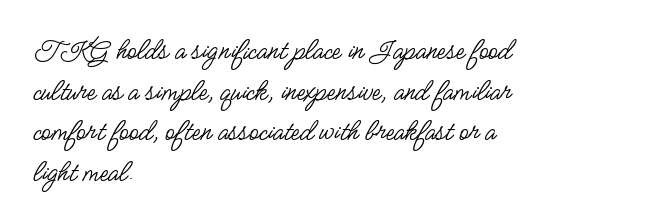
In CSS terms this would be text-align: left. This sample uses plain, unmodified letter spacing. Stroke thickness stays within the range of a standard reading face or lighter. Bare-footed words on every line.
